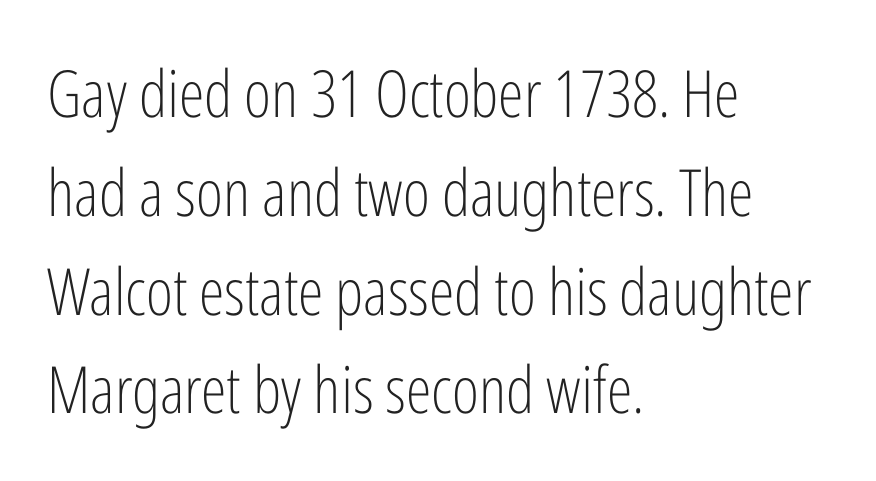
{"serif": "no", "italic": "no", "bold": "no", "weight": "light", "width": "condensed", "stroke_contrast": "low", "x_height": "medium", "monospaced": "no", "underline": "no", "align": "left", "line_spacing": "normal", "line_spacing_ratio": 1.52, "letter_spacing": "normal", "letter_spacing_em": 0.0, "glyph_px": 65}
